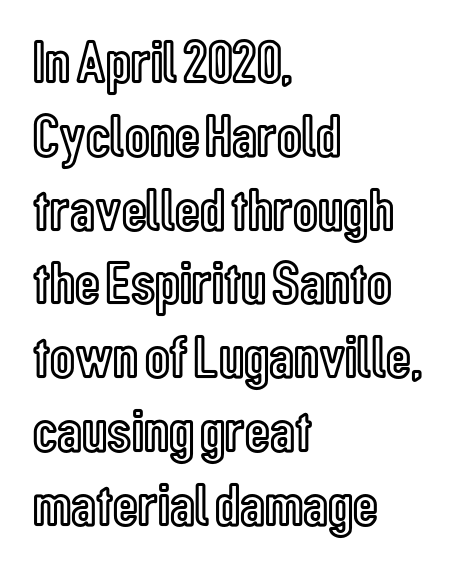
Q: Is the text italic (slanted)? A: No, it is upright.
Q: Is the text underlined? A: No.
Q: How is the paragraph aligned? A: Left-aligned.
Q: Is the spacing between letters normal or unusually wide? A: Normal.
Q: Width (condensed, normal, or wide)? A: Condensed.
Q: x-height? A: Medium.
Q: Monospaced? A: No.
